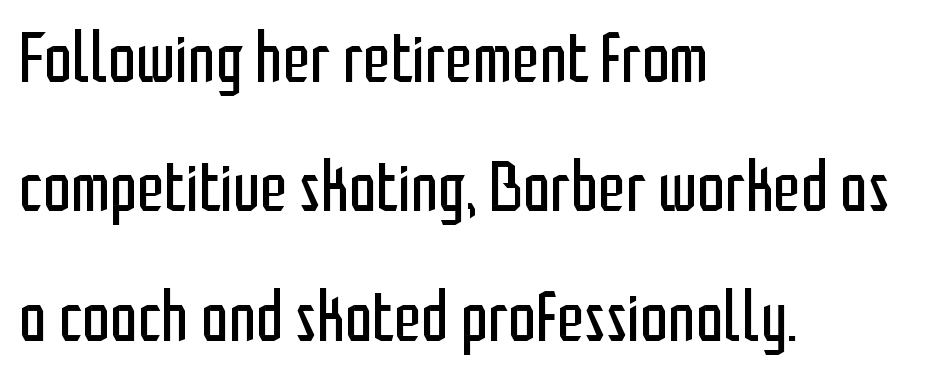
The image shows 70 px regular-weight, condensed sans-serif type, upright; set left-aligned, line spacing 1.85x, normal letter spacing, not underlined; low stroke contrast and a medium x-height.
